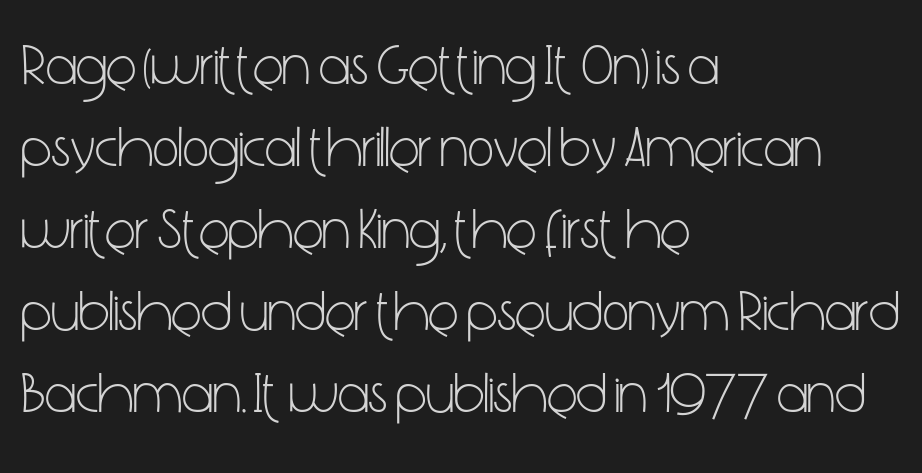
Q: Is the text bold? A: No.
Q: Is the text italic (slanted)? A: No, it is upright.
Q: Is the typeface a serif or a sans-serif typeface? A: Sans-serif.
Q: Is the text underlined? A: No.
Q: How is the paragraph aligned? A: Left-aligned.
Q: Is the spacing between letters normal or unusually wide? A: Normal.
Q: Is the spacing between lines tight, normal or loose? A: Normal.
Q: Width (condensed, normal, or wide)? A: Condensed.
Q: Stroke contrast? A: Low.
Q: x-height? A: Medium.
Q: Monospaced? A: No.
